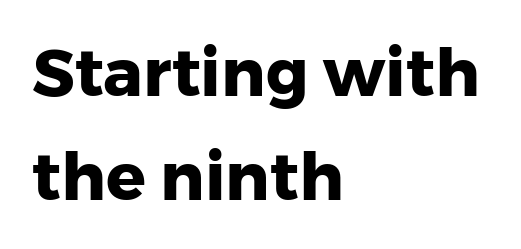
The image shows 66 px heavy sans-serif type, upright; set left-aligned, normal line spacing (1.57x), normal letter spacing, not underlined; low stroke contrast and a medium x-height.
